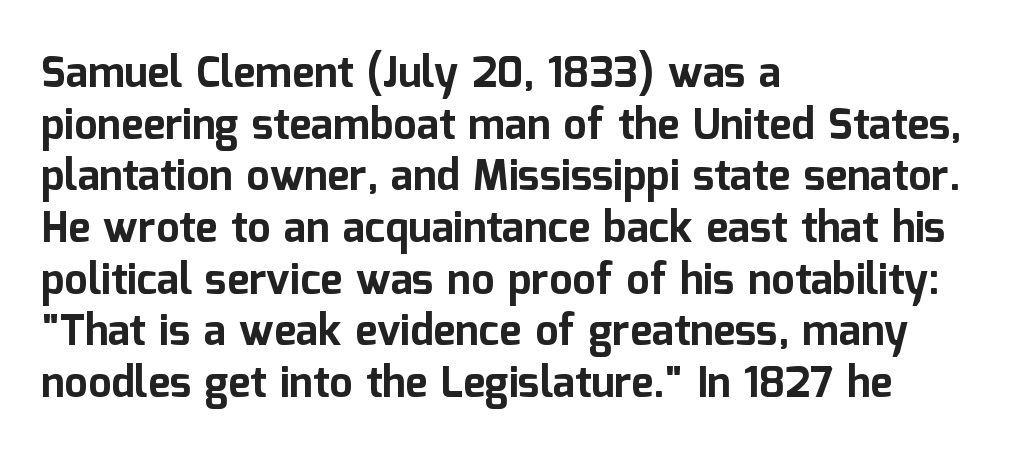
Q: Is the text bold? A: Yes.
Q: Is the text italic (slanted)? A: No, it is upright.
Q: Is the typeface a serif or a sans-serif typeface? A: Sans-serif.
Q: Is the text underlined? A: No.
Q: How is the paragraph aligned? A: Left-aligned.
Q: Is the spacing between letters normal or unusually wide? A: Normal.
Q: Width (condensed, normal, or wide)? A: Normal.
Q: Stroke contrast? A: Low.
Q: x-height? A: Medium.
Q: Monospaced? A: No.
